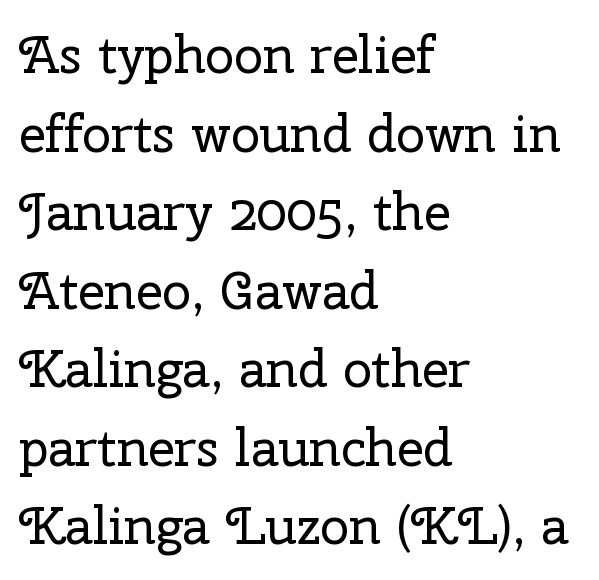
Q: Is the text bold? A: No.
Q: Is the text italic (slanted)? A: No, it is upright.
Q: Is the typeface a serif or a sans-serif typeface? A: Serif.
Q: Is the text underlined? A: No.
Q: How is the paragraph aligned? A: Left-aligned.
Q: Is the spacing between letters normal or unusually wide? A: Normal.
Q: Is the spacing between lines tight, normal or loose? A: Normal.
Q: Width (condensed, normal, or wide)? A: Normal.
Q: Stroke contrast? A: Low.
Q: x-height? A: Medium.
Q: Monospaced? A: No.
